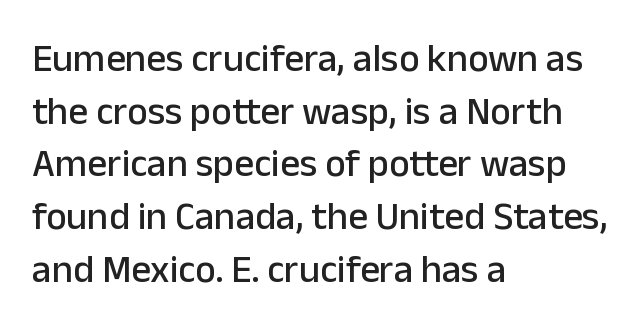
The image shows 39 px sans-serif type, upright; set left-aligned, normal line spacing (1.35x), normal letter spacing, not underlined; low stroke contrast and a medium x-height.
